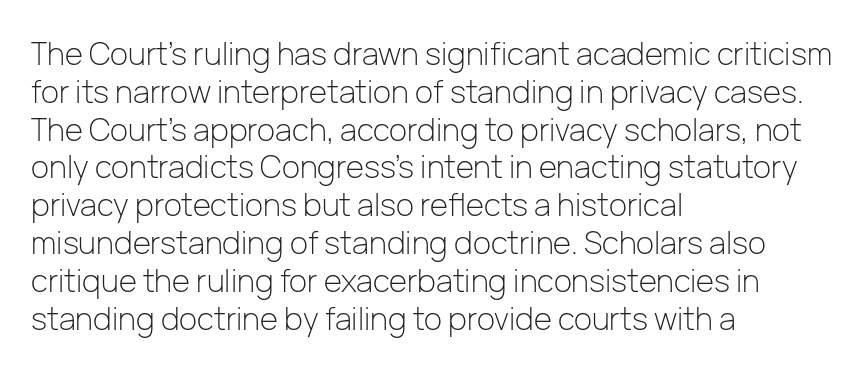
The image shows 31 px light sans-serif type, upright; set left-aligned, line spacing 1.22x, normal letter spacing, not underlined; low stroke contrast and a medium x-height.
